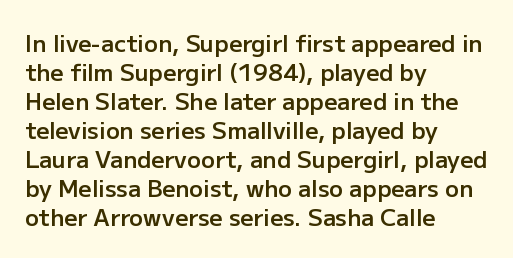
{"italic": "no", "bold": "semi", "underline": "no", "align": "left", "line_spacing": "normal", "line_spacing_ratio": 1.26, "letter_spacing": "normal", "letter_spacing_em": 0.0, "glyph_px": 23}
